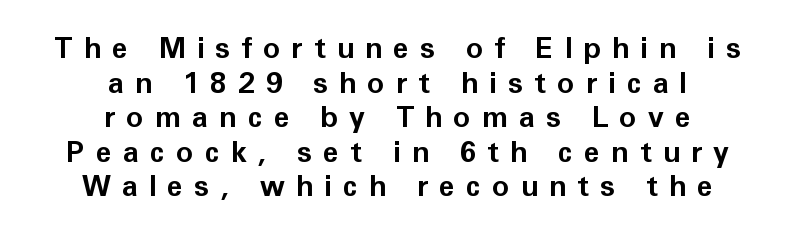
Q: Is the text bold? A: Yes.
Q: Is the text italic (slanted)? A: No, it is upright.
Q: Is the typeface a serif or a sans-serif typeface? A: Sans-serif.
Q: Is the text underlined? A: No.
Q: How is the paragraph aligned? A: Centered.
Q: Is the spacing between letters normal or unusually wide? A: Unusually wide.
Q: Width (condensed, normal, or wide)? A: Normal.
Q: Stroke contrast? A: Low.
Q: x-height? A: Medium.
Q: Monospaced? A: No.
